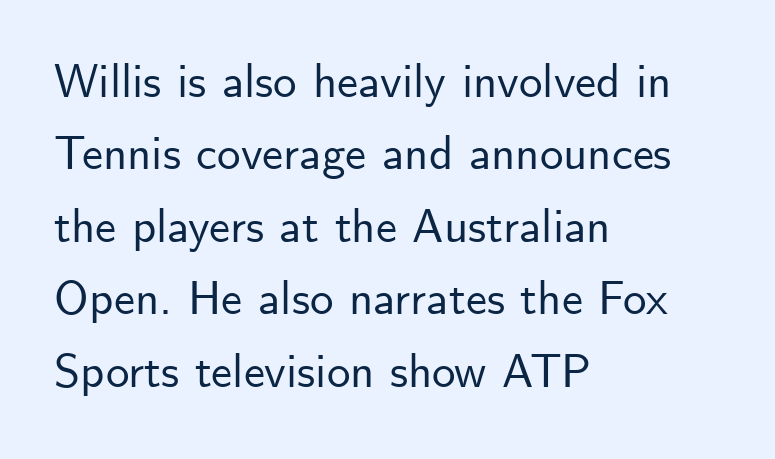
{"serif": "no", "italic": "no", "width": "normal", "stroke_contrast": "low", "x_height": "small", "monospaced": "no", "underline": "no", "align": "left", "line_spacing": "normal", "line_spacing_ratio": 1.54, "letter_spacing": "normal", "letter_spacing_em": 0.0, "glyph_px": 47}
